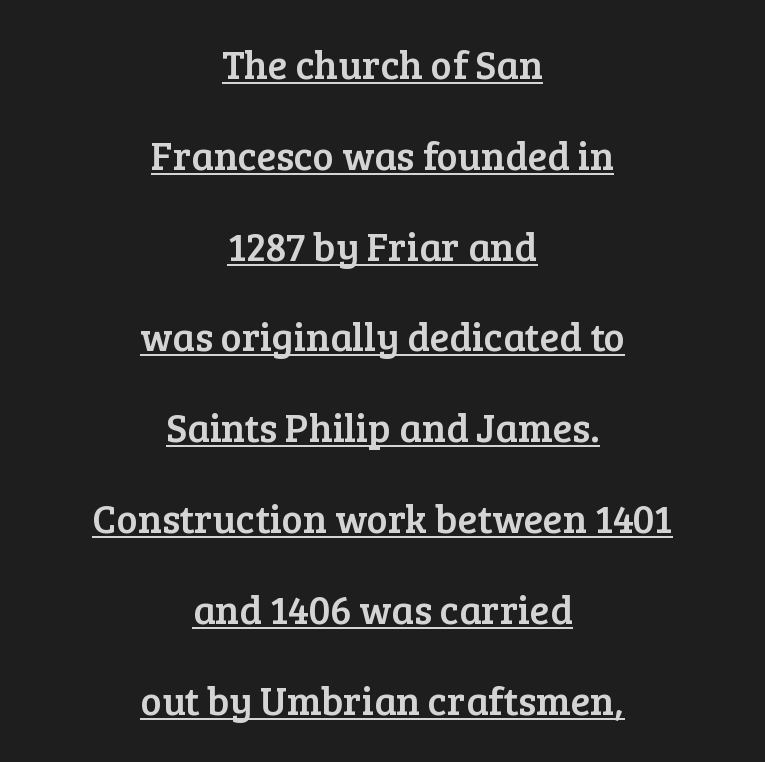
Q: Is the text italic (slanted)? A: No, it is upright.
Q: Is the typeface a serif or a sans-serif typeface? A: Serif.
Q: Is the text underlined? A: Yes.
Q: How is the paragraph aligned? A: Centered.
Q: Is the spacing between letters normal or unusually wide? A: Normal.
Q: Is the spacing between lines tight, normal or loose? A: Loose.
Q: Width (condensed, normal, or wide)? A: Normal.
Q: Stroke contrast? A: Low.
Q: x-height? A: Medium.
Q: Monospaced? A: No.
